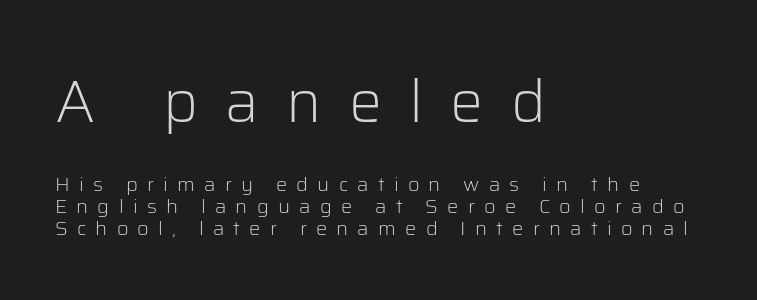
Q: Is the text bold? A: No.
Q: Is the text italic (slanted)? A: No, it is upright.
Q: Is the typeface a serif or a sans-serif typeface? A: Sans-serif.
Q: Is the text underlined? A: No.
Q: How is the paragraph aligned? A: Left-aligned.
Q: Is the spacing between letters normal or unusually wide? A: Unusually wide.
Q: Is the spacing between lines tight, normal or loose? A: Tight.
Q: Which block of text is set in a larger size, the first (top) or the second (bottom)? A: The first (top) one.
Q: Width (condensed, normal, or wide)? A: Normal.
Q: Stroke contrast? A: Low.
Q: x-height? A: Medium.
Q: Monospaced? A: No.
